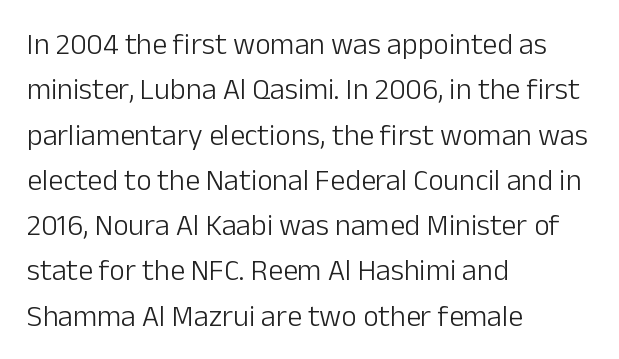
Q: Is the text bold? A: No.
Q: Is the text italic (slanted)? A: No, it is upright.
Q: Is the typeface a serif or a sans-serif typeface? A: Sans-serif.
Q: Is the text underlined? A: No.
Q: How is the paragraph aligned? A: Left-aligned.
Q: Is the spacing between letters normal or unusually wide? A: Normal.
Q: Is the spacing between lines tight, normal or loose? A: Normal.
Q: Width (condensed, normal, or wide)? A: Normal.
Q: Stroke contrast? A: Low.
Q: x-height? A: Medium.
Q: Monospaced? A: No.
